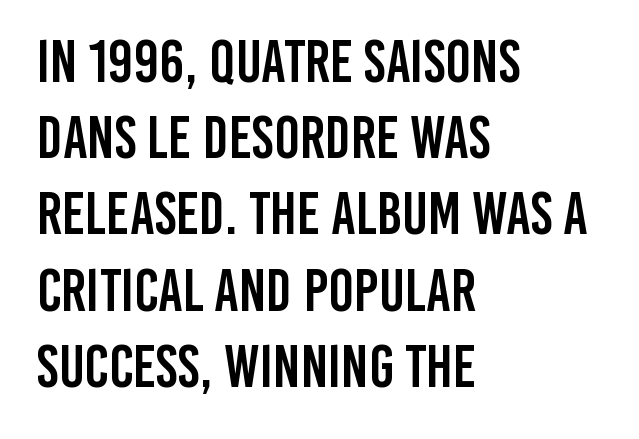
Q: Is the text italic (slanted)? A: No, it is upright.
Q: Is the typeface a serif or a sans-serif typeface? A: Sans-serif.
Q: Is the text underlined? A: No.
Q: How is the paragraph aligned? A: Left-aligned.
Q: Is the spacing between letters normal or unusually wide? A: Normal.
Q: Is the spacing between lines tight, normal or loose? A: Normal.
Q: Width (condensed, normal, or wide)? A: Condensed.
Q: Stroke contrast? A: Low.
Q: x-height? A: Large.
Q: Monospaced? A: No.
